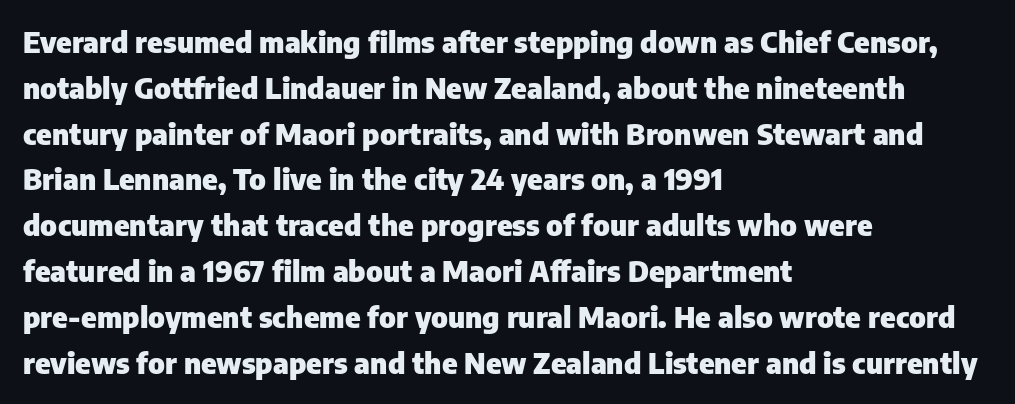
Q: Is the text bold? A: Yes.
Q: Is the text italic (slanted)? A: No, it is upright.
Q: Is the typeface a serif or a sans-serif typeface? A: Sans-serif.
Q: Is the text underlined? A: No.
Q: How is the paragraph aligned? A: Left-aligned.
Q: Is the spacing between letters normal or unusually wide? A: Normal.
Q: Is the spacing between lines tight, normal or loose? A: Normal.
Q: Width (condensed, normal, or wide)? A: Normal.
Q: Stroke contrast? A: Low.
Q: x-height? A: Medium.
Q: Monospaced? A: No.
